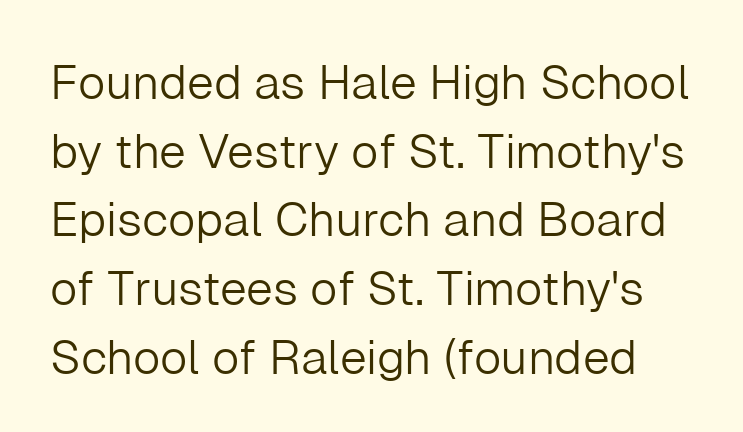
Q: Is the text bold? A: No.
Q: Is the text italic (slanted)? A: No, it is upright.
Q: Is the typeface a serif or a sans-serif typeface? A: Sans-serif.
Q: Is the text underlined? A: No.
Q: Is the spacing between letters normal or unusually wide? A: Normal.
Q: Is the spacing between lines tight, normal or loose? A: Normal.
Q: Width (condensed, normal, or wide)? A: Normal.
Q: Stroke contrast? A: Low.
Q: x-height? A: Medium.
Q: Monospaced? A: No.
